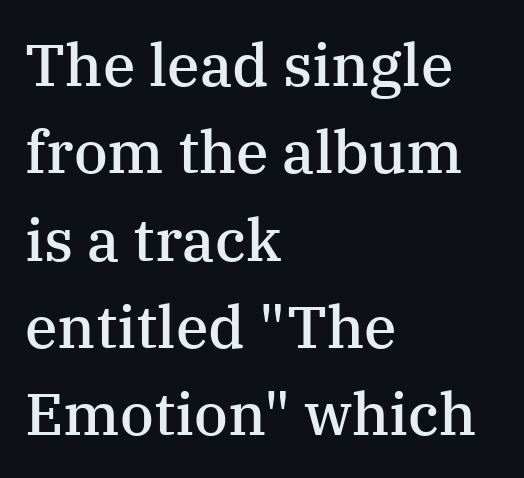
{"serif": "yes", "italic": "no", "bold": "semi", "weight": "semibold", "width": "normal", "stroke_contrast": "medium", "x_height": "medium", "monospaced": "no", "underline": "no", "align": "left", "line_spacing": "normal", "line_spacing_ratio": 1.48, "letter_spacing": "normal", "letter_spacing_em": 0.0, "glyph_px": 59}
